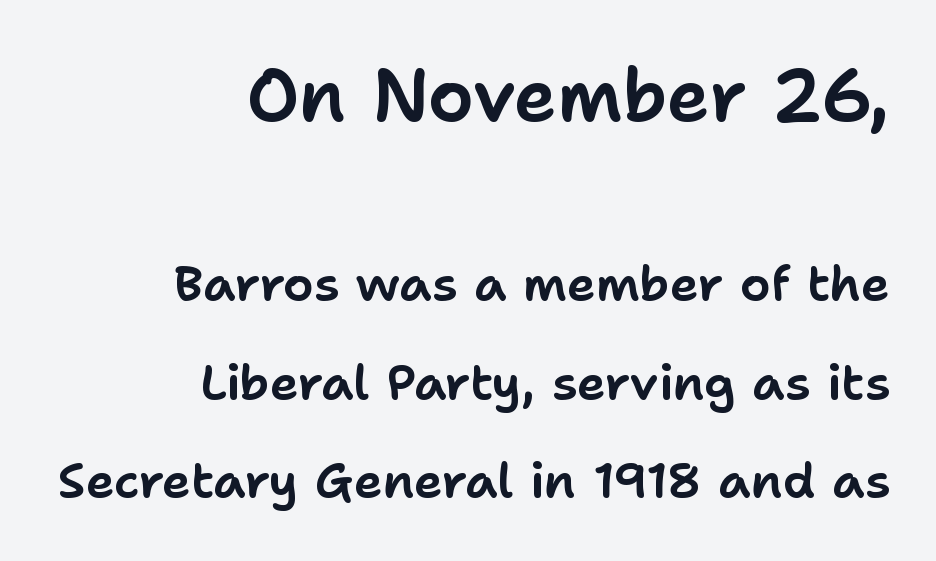
The zone under the glyphs is completely vacant. To sum up the face: it is a sans, with no serifs. Varying glyph widths throughout — classic text-font behaviour. Designer's note — italics off, roman on.
